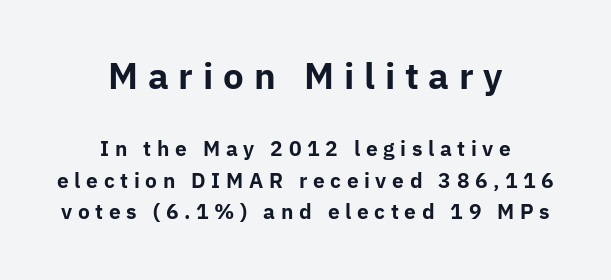
{"serif": "no", "italic": "no", "bold": "yes", "weight": "bold", "width": "normal", "stroke_contrast": "low", "x_height": "medium", "monospaced": "no", "underline": "no", "align": "center", "line_spacing": "normal", "line_spacing_ratio": 1.58, "letter_spacing": "wide", "letter_spacing_em": 0.28, "larger_block": "first", "size_ratio": 1.75, "glyph_px": 35}
